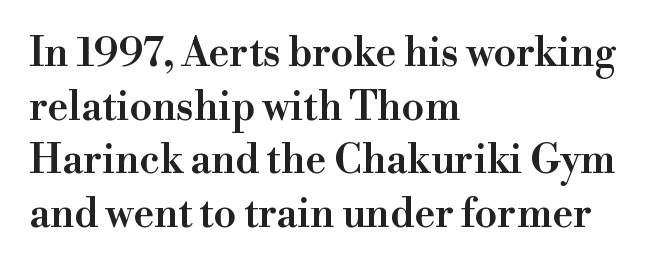
The image shows 40 px semibold serif type, upright; set left-aligned, normal line spacing (1.34x), normal letter spacing, not underlined; high stroke contrast and a small x-height.
